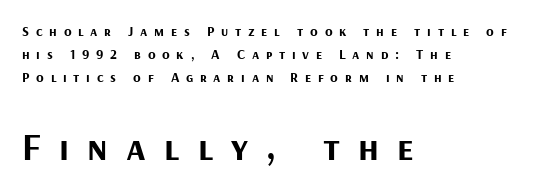
Size contrast runs from small at the top to large at the bottom. Notice how the stems are strictly vertical — no italics here. The string is rendered with underlining switched off. Notice how descenders clear the ascenders below comfortably — that's standard leading. Each letter keeps its own natural width here, so spacing adapts to shape.
